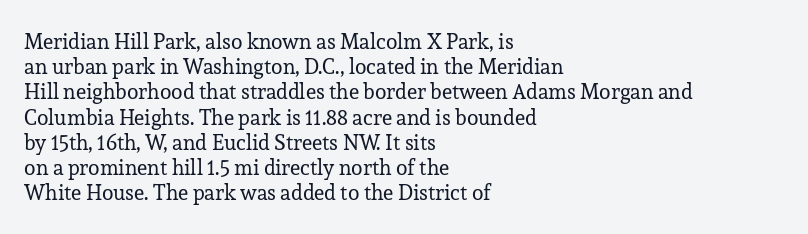
Q: Is the text bold? A: No.
Q: Is the text italic (slanted)? A: No, it is upright.
Q: Is the text underlined? A: No.
Q: How is the paragraph aligned? A: Left-aligned.
Q: Is the spacing between letters normal or unusually wide? A: Normal.
